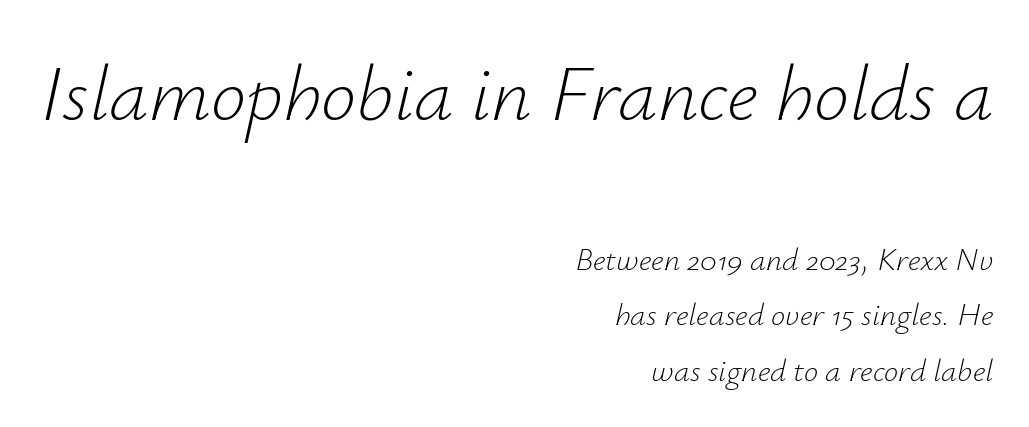
The image shows 79 px light type, italic (leaning right); set right-aligned, line spacing 1.73x, normal letter spacing, not underlined; the first (top) block is 2.47x larger; low stroke contrast and a small x-height.
